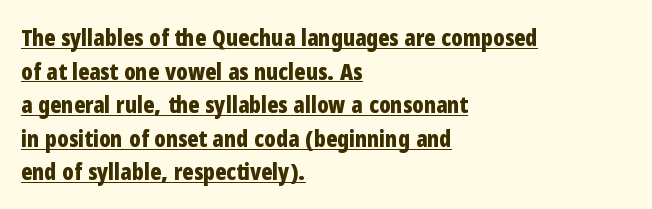
Q: Is the text bold? A: Yes.
Q: Is the text italic (slanted)? A: No, it is upright.
Q: Is the text underlined? A: Yes.
Q: How is the paragraph aligned? A: Left-aligned.
Q: Is the spacing between letters normal or unusually wide? A: Normal.
Q: Is the spacing between lines tight, normal or loose? A: Normal.
